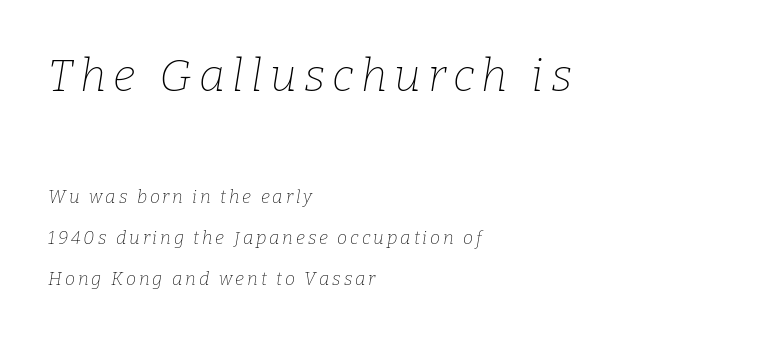
The image shows 45 px thin serif type, italic (leaning right); set left-aligned, loose line spacing (2.27x), not underlined; the first (top) block is 2.5x larger; low stroke contrast and a medium x-height.
